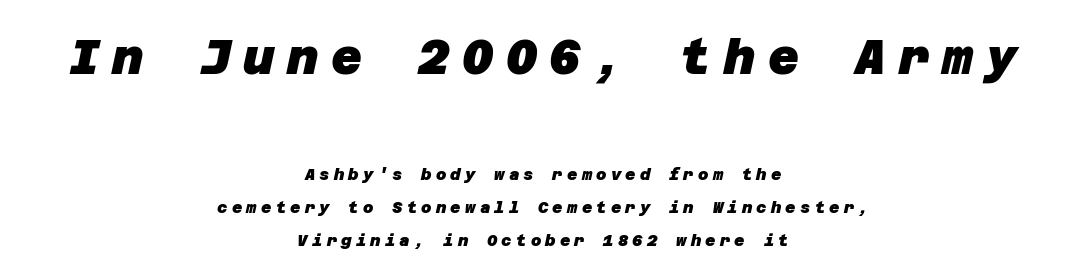
Only glyphs here, with clear space below each row. Which chunk is bigger? The first one — the top block dwarfs the bottom. Compared with typical body copy, the letter spacing here is much looser. What's the leading like? Stretched, with rows far apart. Typesetter's note: full bold, strokes at maximum text heaviness. If you folded the block vertically in half, each line would mirror itself in length.
